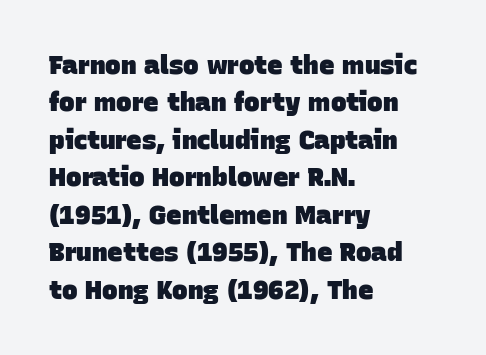
{"bold": "yes", "underline": "no", "align": "left", "line_spacing": "normal", "line_spacing_ratio": 1.44, "letter_spacing": "normal", "letter_spacing_em": 0.0, "glyph_px": 26}
